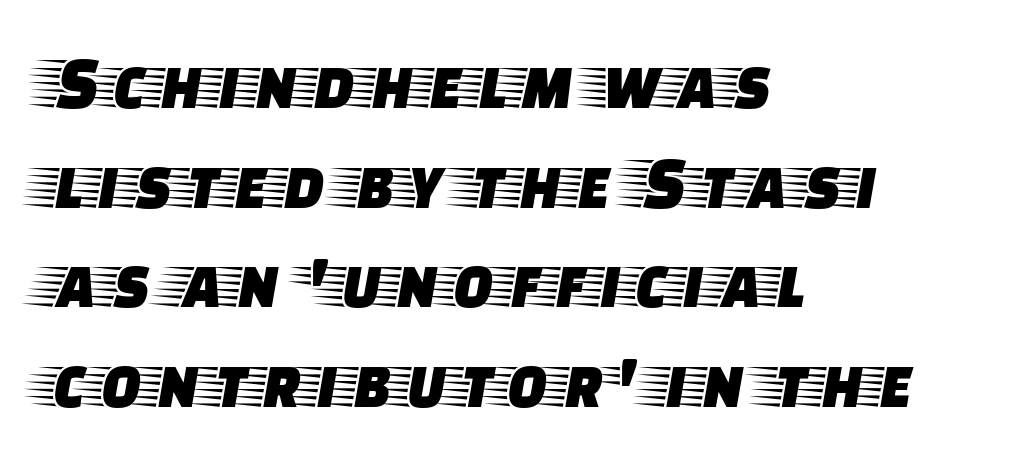
In CSS terms this would be text-align: left. The passage shown is not underscored anywhere. Typographically, this falls in the serif category. The gaps between neighbouring characters are ordinary and unremarkable. Note the varied advance widths — an 'i' is clearly narrower than an 'm'.
